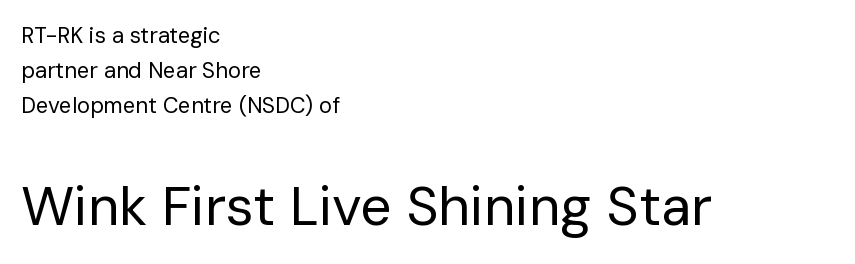
The image shows 55 px regular-weight sans-serif type, upright; set left-aligned, normal line spacing (1.59x), normal letter spacing, not underlined; the second (bottom) block is 2.5x larger; low stroke contrast and a medium x-height.
